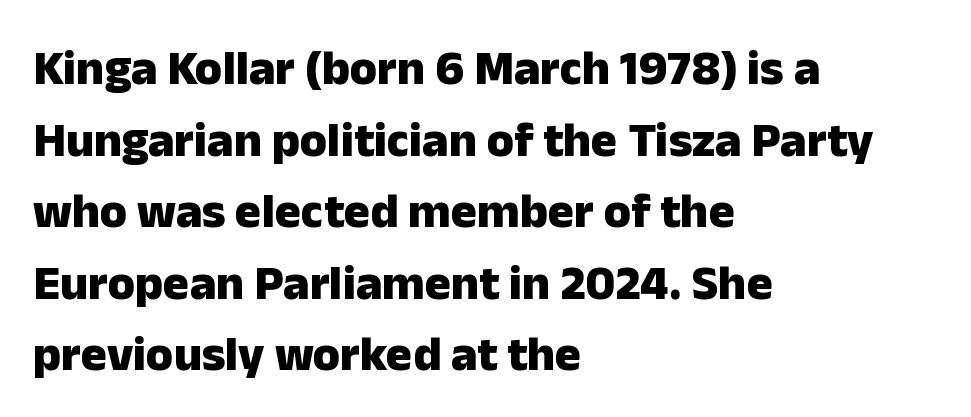
{"serif": "no", "italic": "no", "bold": "yes", "weight": "heavy", "width": "normal", "stroke_contrast": "low", "x_height": "medium", "monospaced": "no", "underline": "no", "align": "left", "line_spacing": "normal", "line_spacing_ratio": 1.46, "letter_spacing": "normal", "letter_spacing_em": 0.0, "glyph_px": 49}
